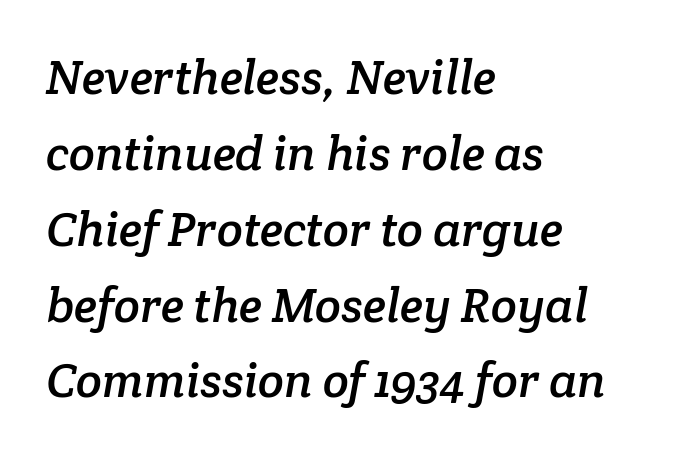
{"serif": "yes", "width": "normal", "stroke_contrast": "low", "x_height": "medium", "monospaced": "no", "underline": "no", "align": "left", "line_spacing": "normal", "line_spacing_ratio": 1.58, "letter_spacing": "normal", "letter_spacing_em": 0.0, "glyph_px": 48}
